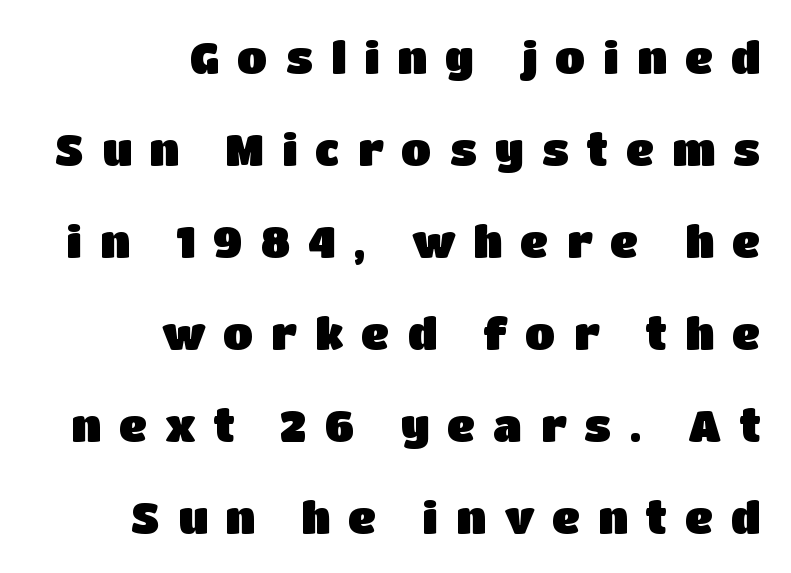
The image shows 44 px sans-serif type, upright; set right-aligned, loose line spacing (2.09x), unusually wide letter spacing (+0.41 em), not underlined; low stroke contrast and a large x-height.
